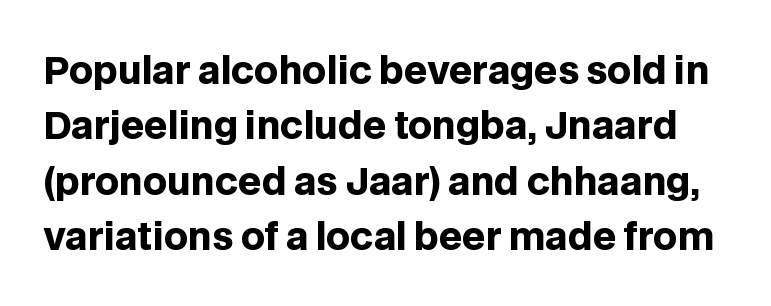
{"serif": "no", "italic": "no", "bold": "yes", "weight": "heavy", "width": "normal", "stroke_contrast": "low", "x_height": "large", "monospaced": "no", "underline": "no", "line_spacing": "normal", "line_spacing_ratio": 1.5, "letter_spacing": "normal", "letter_spacing_em": 0.0, "glyph_px": 37}
